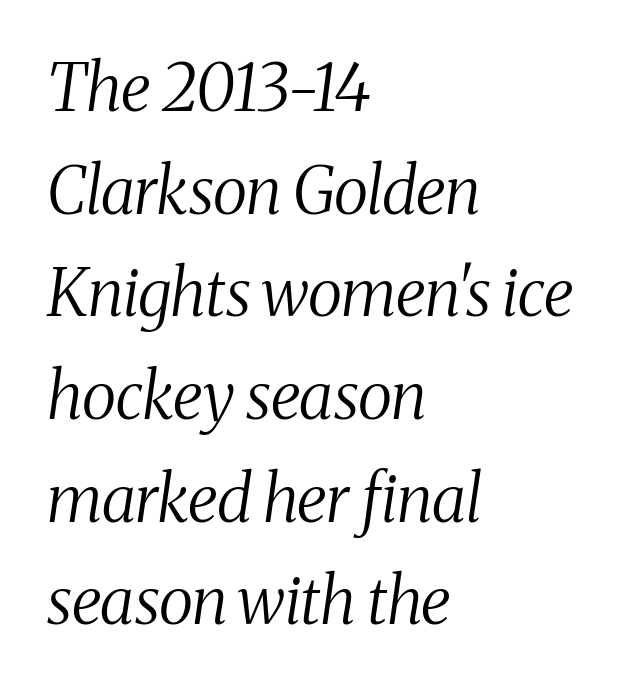
Q: Is the text bold? A: No.
Q: Is the text italic (slanted)? A: Yes, it leans right by about 8 degrees.
Q: Is the typeface a serif or a sans-serif typeface? A: Serif.
Q: Is the text underlined? A: No.
Q: How is the paragraph aligned? A: Left-aligned.
Q: Is the spacing between letters normal or unusually wide? A: Normal.
Q: Is the spacing between lines tight, normal or loose? A: Normal.
Q: Width (condensed, normal, or wide)? A: Condensed.
Q: Stroke contrast? A: Medium.
Q: x-height? A: Medium.
Q: Monospaced? A: No.
